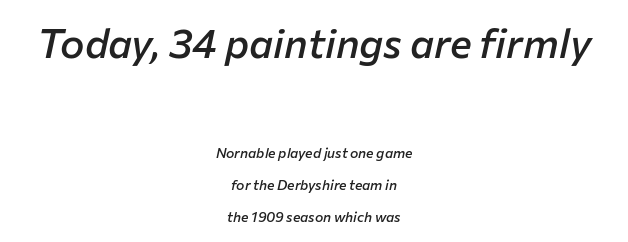
{"italic": "yes", "lean": "right", "slant_degrees": 12, "bold": "semi", "weight": "semibold", "width": "normal", "stroke_contrast": "low", "x_height": "medium", "monospaced": "no", "underline": "no", "align": "center", "line_spacing": "loose", "line_spacing_ratio": 2.3, "letter_spacing": "normal", "letter_spacing_em": 0.0, "larger_block": "first", "size_ratio": 2.93, "glyph_px": 41}
